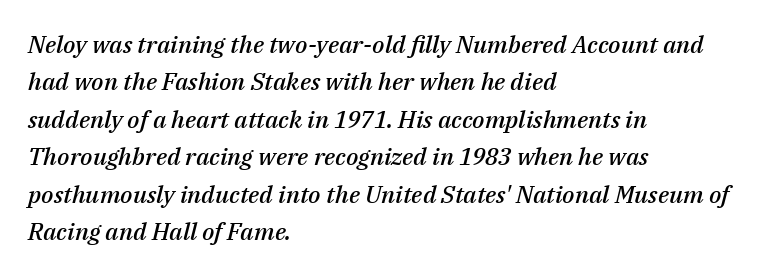
The image shows 24 px text type, italic (leaning right); set left-aligned, normal line spacing (1.56x), normal letter spacing, not underlined.
